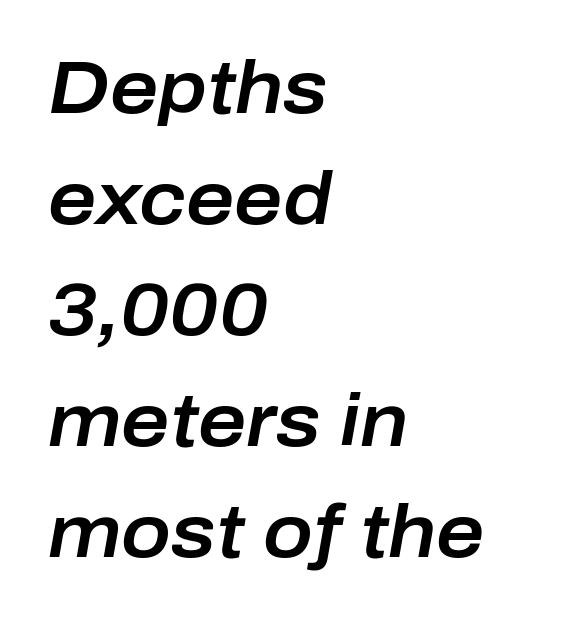
The image shows 74 px text type, italic (leaning right); set left-aligned, normal line spacing (1.5x), normal letter spacing, not underlined; low stroke contrast and a medium x-height.
